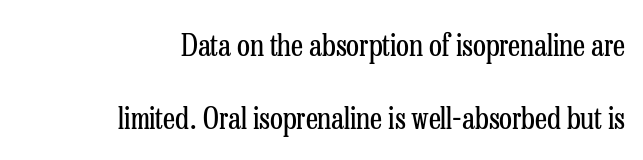
{"serif": "yes", "italic": "no", "bold": "no", "weight": "regular", "width": "condensed", "stroke_contrast": "low", "x_height": "medium", "monospaced": "no", "underline": "no", "align": "right", "line_spacing": "loose", "line_spacing_ratio": 2.42, "letter_spacing": "normal", "letter_spacing_em": 0.0, "glyph_px": 30}
